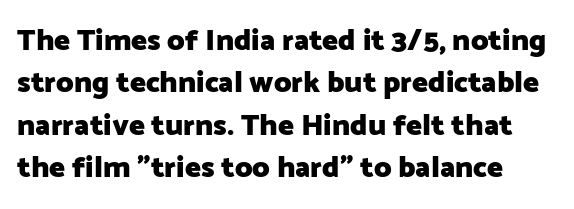
Q: Is the text bold? A: Yes.
Q: Is the text italic (slanted)? A: No, it is upright.
Q: Is the typeface a serif or a sans-serif typeface? A: Sans-serif.
Q: Is the text underlined? A: No.
Q: How is the paragraph aligned? A: Left-aligned.
Q: Is the spacing between letters normal or unusually wide? A: Normal.
Q: Is the spacing between lines tight, normal or loose? A: Normal.
Q: Width (condensed, normal, or wide)? A: Normal.
Q: Stroke contrast? A: Low.
Q: x-height? A: Medium.
Q: Monospaced? A: No.
